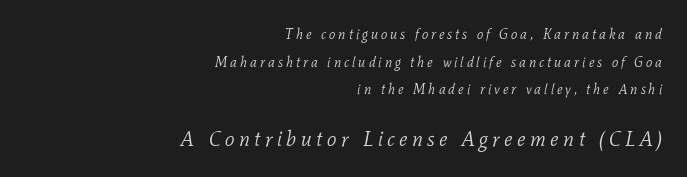
You can tell it's italic because the verticals aren't actually vertical. Words float on clear page, feet unadorned. The weight tops out at a normal text grade. Type size steps up from the first block to the second.
